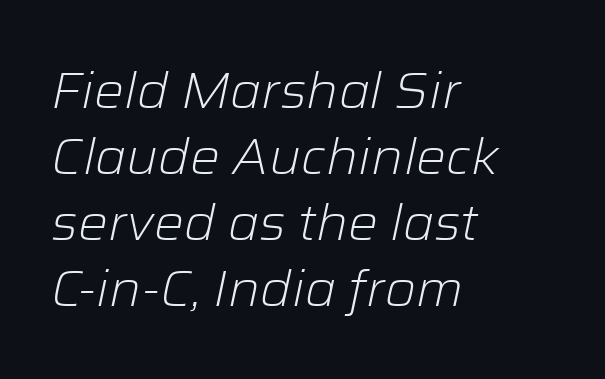
The lines are quadded left. Regular leading. The characters are drawn with everyday or finer stroke widths. Unmarked baselines from the first word to the last. The font's italic variant was chosen for this text.
